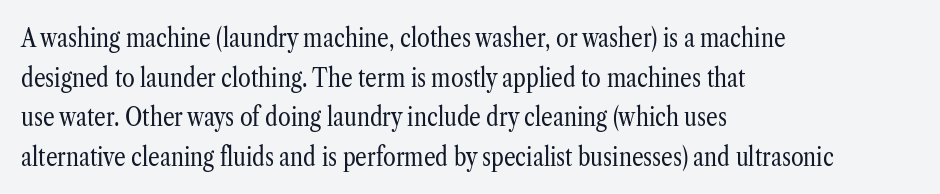
The block of text has a typical density, with ordinary space between rows. The line texture is even and compact thanks to regular tracking. Nothing heavy about these letters — not bold at all. Which margin do the lines hug? The left one — the right edge is uneven.
